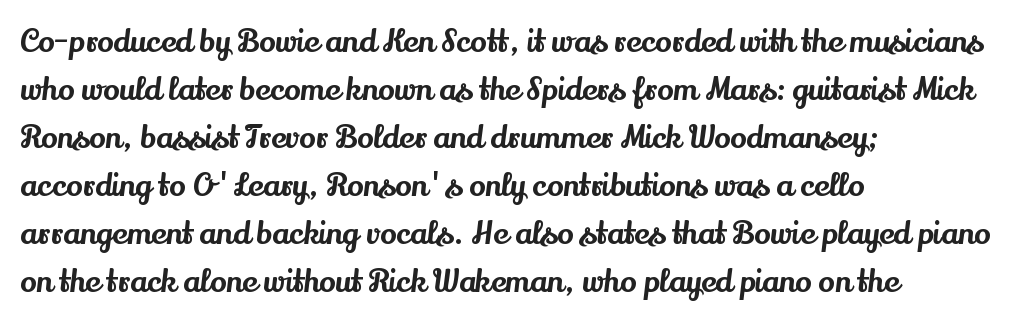
The letters carry serifs — small finishing strokes at the ends of their stems. Any mark beneath the type? The region is blank. Reading down the column, the eye jumps a familiar distance to each next line. Caption: multi-line text, flush left, ragged right.
